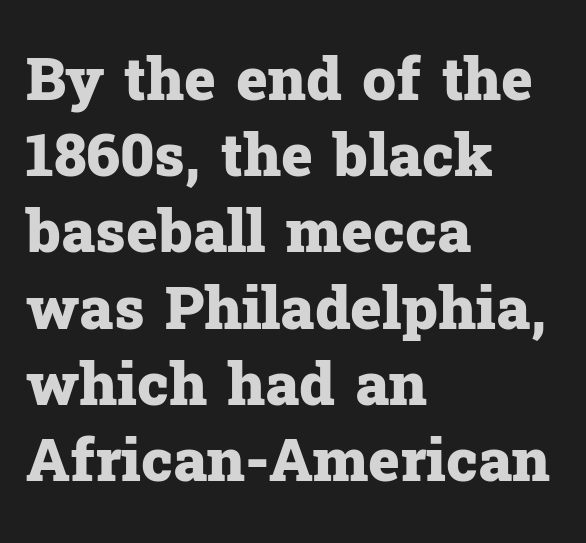
The image shows 60 px heavy serif type, upright; set left-aligned, normal line spacing (1.27x), normal letter spacing, not underlined; low stroke contrast and a medium x-height.
